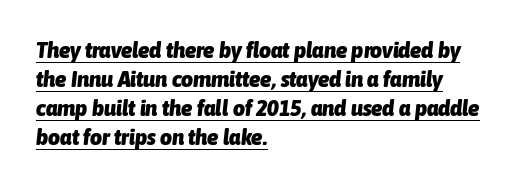
The image shows 23 px bold type, italic (leaning right); set left-aligned, normal line spacing (1.26x), normal letter spacing, underlined.
